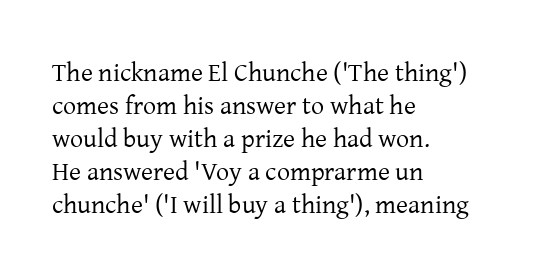
When letters stand straight like this, we call the style roman or upright. These lines sit exactly where default settings would place them. Students, note that the glyphs here touch the page at normal intervals. The passage shown is not bold in any degree. In CSS terms this would be text-align: left. Underlining? Definitely not there.
